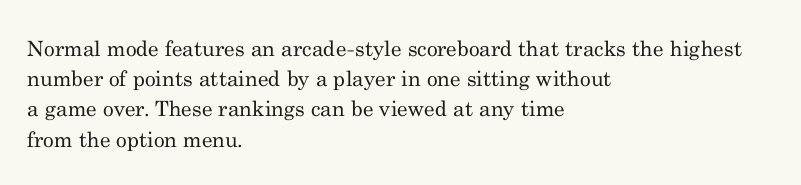
Q: Is the text bold? A: No.
Q: Is the text italic (slanted)? A: No, it is upright.
Q: Is the text underlined? A: No.
Q: How is the paragraph aligned? A: Left-aligned.
Q: Is the spacing between letters normal or unusually wide? A: Normal.
Q: Is the spacing between lines tight, normal or loose? A: Normal.
